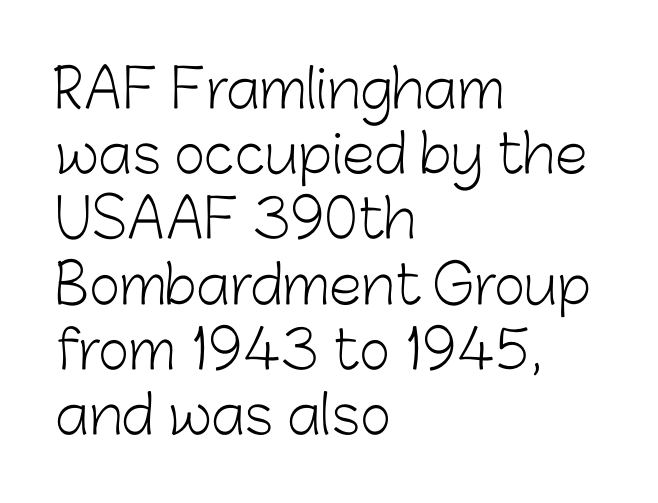
Does the lettering tilt? It doesn't — this is upright. The weight would be labelled regular, book, light, or lighter still. There is no visible air inserted between adjacent glyphs. The space beneath each line is pristine and unruled. Spacing verdict: proportional, widths tailored to each character. The rag falls on the right side of this text block.
